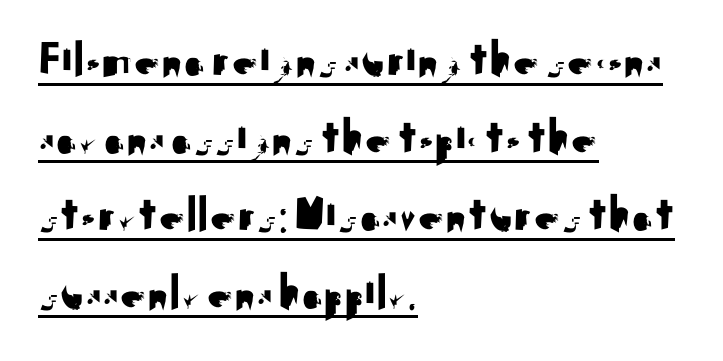
Proportional: the letters do not fall into vertical columns. Do the letters lean? They stand straight. Line spacing here is normal. To sum up the face: it is a sans, with no serifs. Short note: letters normally spaced. Honestly, the underline is the first thing you notice here.
